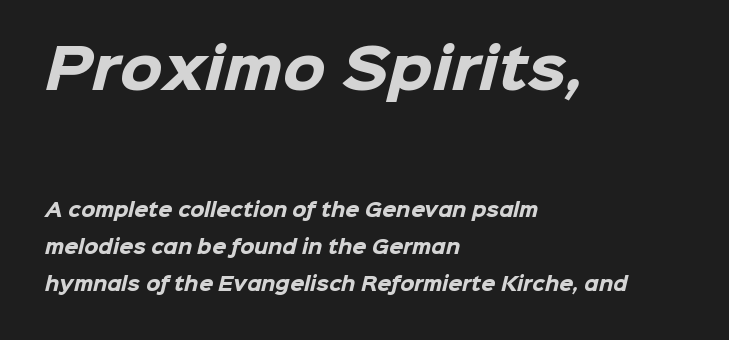
{"serif": "no", "bold": "yes", "weight": "heavy", "width": "normal", "stroke_contrast": "low", "x_height": "medium", "monospaced": "no", "underline": "no", "align": "left", "line_spacing": "loose", "line_spacing_ratio": 2.05, "letter_spacing": "normal", "letter_spacing_em": 0.0, "larger_block": "first", "size_ratio": 3.06, "glyph_px": 55}
